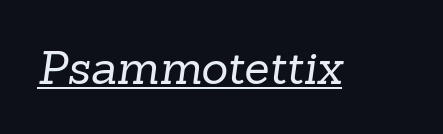
Each line of the rendering has a horizontal stroke beneath the glyphs. Observe the serifs anchoring each vertical stroke in this sample. The letterforms sit at book weight or below. Between one letter and the next there's only the usual sliver of space. The passage shown is typed in a proportional face where columns would drift.
